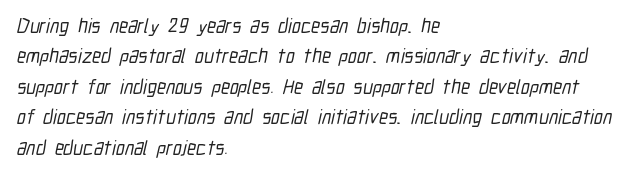
{"underline": "no", "align": "left", "line_spacing": "normal", "line_spacing_ratio": 1.52, "letter_spacing": "normal", "letter_spacing_em": 0.0, "glyph_px": 20}
